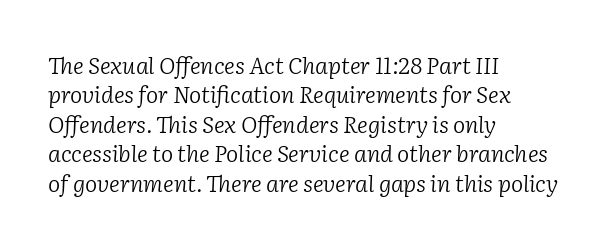
If you drew a line through each stem, it would be angled. Vertical spacing — default. Short note: letters normally spaced. Typeset ragged right — the left edge is the straight one. Heaviness? Minimal to ordinary, like unemphasized prose.
